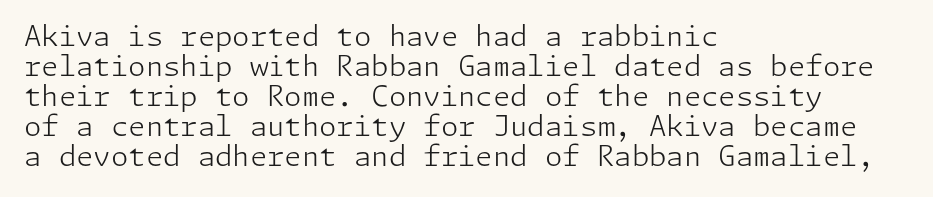
Q: Is the text bold? A: No.
Q: Is the text italic (slanted)? A: No, it is upright.
Q: Is the typeface a serif or a sans-serif typeface? A: Sans-serif.
Q: Is the text underlined? A: No.
Q: How is the paragraph aligned? A: Left-aligned.
Q: Is the spacing between letters normal or unusually wide? A: Normal.
Q: Is the spacing between lines tight, normal or loose? A: Tight.
Q: Width (condensed, normal, or wide)? A: Normal.
Q: Stroke contrast? A: Low.
Q: x-height? A: Medium.
